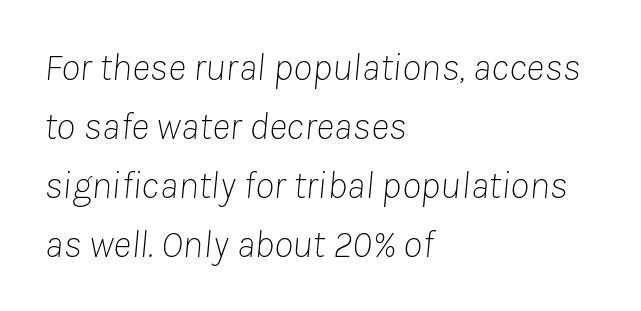
{"italic": "yes", "lean": "right", "slant_degrees": 8, "bold": "no", "weight": "thin", "width": "normal", "stroke_contrast": "low", "x_height": "medium", "monospaced": "no", "underline": "no", "align": "left", "line_spacing": "normal", "line_spacing_ratio": 1.51, "letter_spacing": "normal", "letter_spacing_em": 0.0, "glyph_px": 39}
